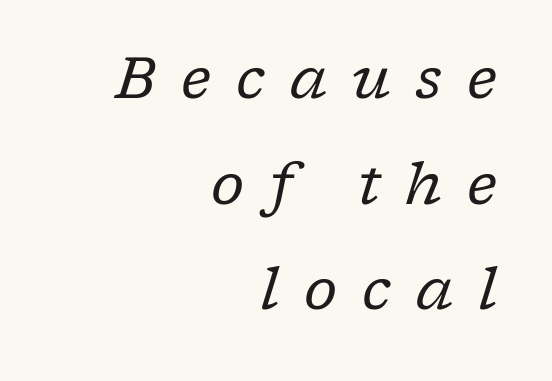
The image shows 58 px regular-weight serif type, italic (leaning right); set right-aligned, line spacing 1.82x, unusually wide letter spacing (+0.43 em), not underlined; low stroke contrast and a medium x-height.
